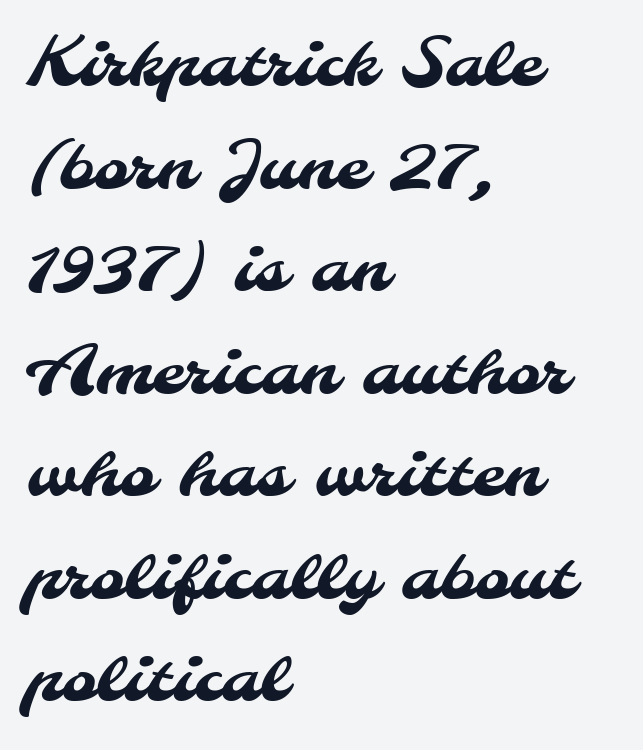
The typesetter chose a ragged-right arrangement here. Does the type have serifs? No, each stem ends abruptly. Bare-footed words on every line. Character widths vary here, with narrow letters taking less room than wide ones. The tracking reads as untouched default to a designer's eye. The line-height multiplier appears to be the usual default.
